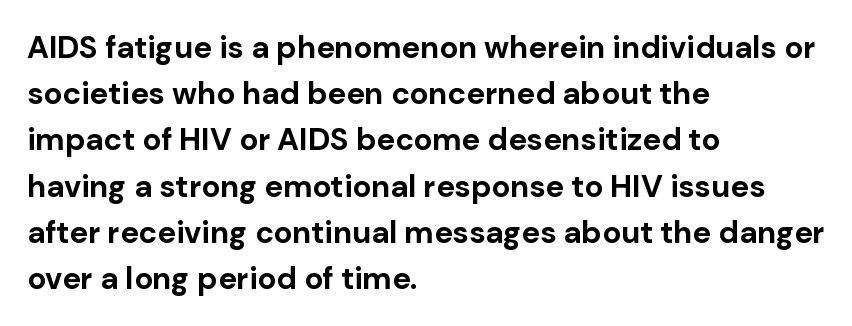
The image shows 31 px bold sans-serif type, upright; set left-aligned, normal line spacing (1.49x), normal letter spacing, not underlined; low stroke contrast and a medium x-height.
